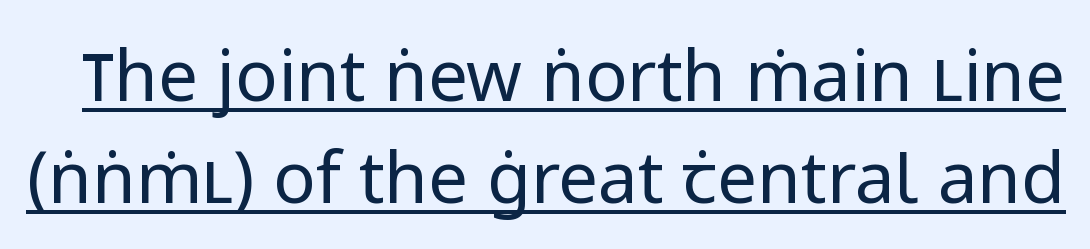
The image shows 71 px regular-weight sans-serif type, upright; set normal line spacing (1.43x), normal letter spacing, underlined; low stroke contrast and a medium x-height.
